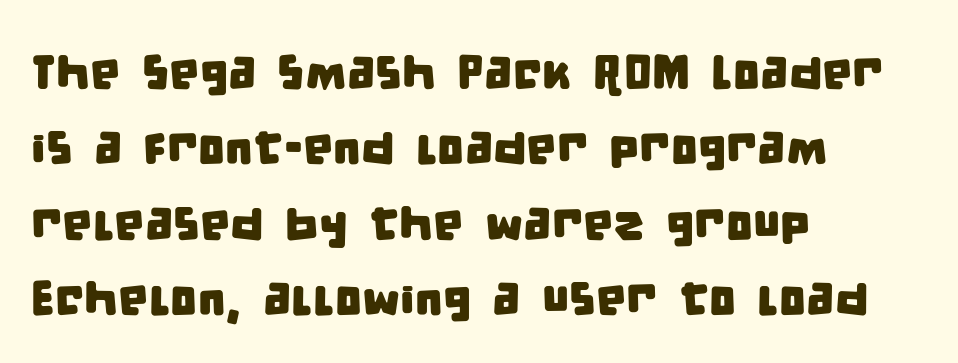
The zone under the glyphs is completely vacant. Each letter keeps its own natural width here, so spacing adapts to shape. Regarding leading, the lines here are spaced in the standard way. Standard letterfit; no display-style spreading of the glyphs. Compared with a centered layout, this one pins lines to the left instead.
